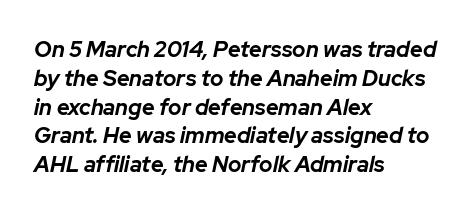
The image shows 22 px bold type, italic (leaning right); set left-aligned, normal line spacing (1.31x), normal letter spacing, not underlined.
